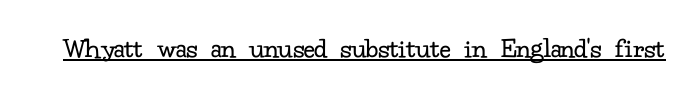
Think of a printed novel: that variable character pitch is what you see here. Every word sits above its own underline. Weight: in the light-to-regular range. If you drew a line through each stem, it would be perfectly vertical.
